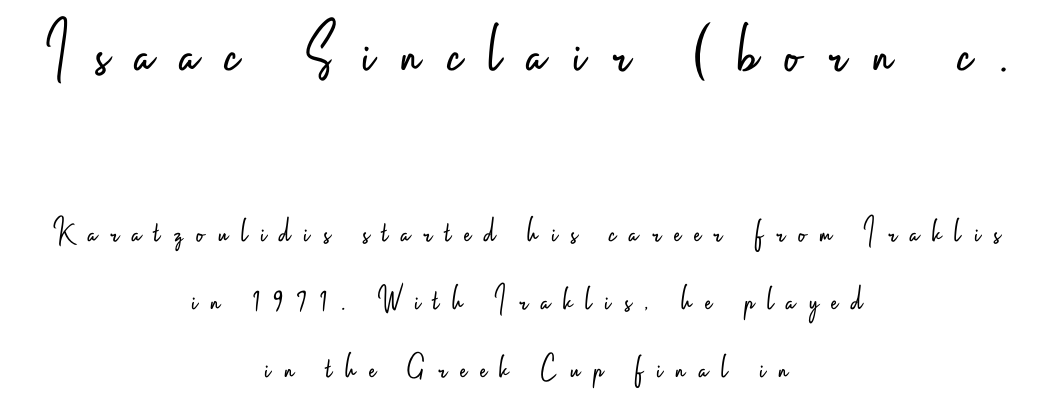
A clean baseline with only descenders dipping below it. A light-to-regular cut is what we see here. Tracking here is generous; glyphs stand well apart from one another. Block one is the big one; block two sits smaller underneath. This sample has the flowing, uneven cadence of proportional lettering.
